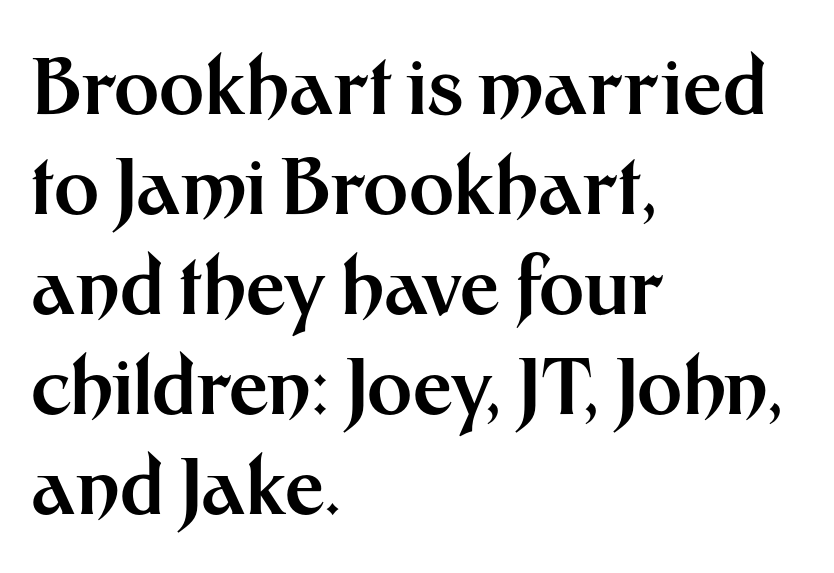
Q: Is the text bold? A: Yes.
Q: Is the text italic (slanted)? A: No, it is upright.
Q: Is the typeface a serif or a sans-serif typeface? A: Sans-serif.
Q: Is the text underlined? A: No.
Q: How is the paragraph aligned? A: Left-aligned.
Q: Is the spacing between letters normal or unusually wide? A: Normal.
Q: Is the spacing between lines tight, normal or loose? A: Normal.
Q: Width (condensed, normal, or wide)? A: Normal.
Q: Stroke contrast? A: Medium.
Q: x-height? A: Medium.
Q: Monospaced? A: No.
